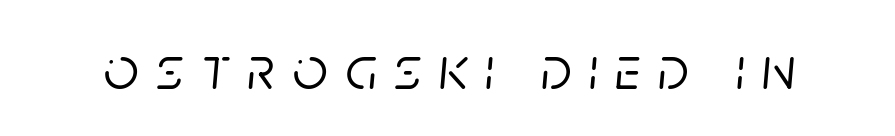
The image shows 61 px text type, italic (leaning right); set unusually wide letter spacing (+0.29 em), not underlined; low stroke contrast and a large x-height.
